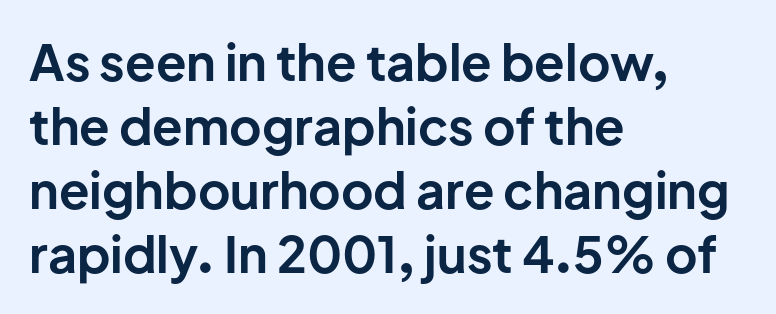
Q: Is the text bold? A: Yes.
Q: Is the text italic (slanted)? A: No, it is upright.
Q: Is the typeface a serif or a sans-serif typeface? A: Sans-serif.
Q: Is the text underlined? A: No.
Q: How is the paragraph aligned? A: Left-aligned.
Q: Is the spacing between letters normal or unusually wide? A: Normal.
Q: Is the spacing between lines tight, normal or loose? A: Normal.
Q: Width (condensed, normal, or wide)? A: Normal.
Q: Stroke contrast? A: Low.
Q: x-height? A: Medium.
Q: Monospaced? A: No.
